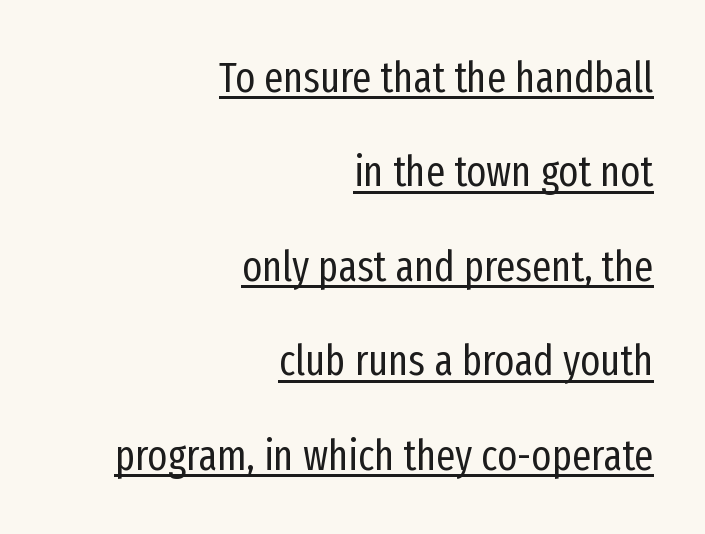
{"serif": "no", "italic": "no", "bold": "no", "weight": "regular", "width": "condensed", "stroke_contrast": "low", "x_height": "medium", "monospaced": "no", "underline": "yes", "align": "right", "line_spacing": "loose", "line_spacing_ratio": 2.25, "letter_spacing": "normal", "letter_spacing_em": 0.0, "glyph_px": 42}
